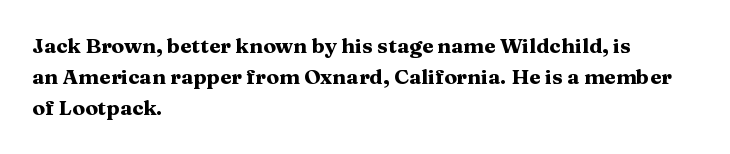
Q: Is the text bold? A: Yes.
Q: Is the text italic (slanted)? A: No, it is upright.
Q: Is the text underlined? A: No.
Q: How is the paragraph aligned? A: Left-aligned.
Q: Is the spacing between letters normal or unusually wide? A: Normal.
Q: Is the spacing between lines tight, normal or loose? A: Normal.
